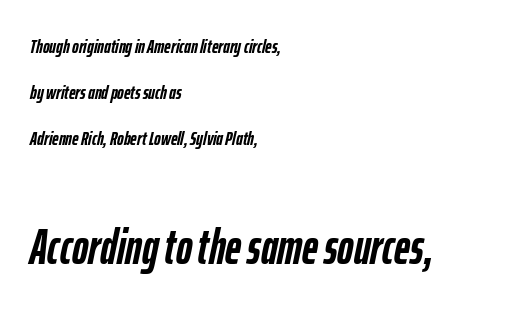
The image shows 49 px semibold, condensed type, italic (leaning right); set left-aligned, loose line spacing (2.31x), normal letter spacing, not underlined; the second (bottom) block is 2.45x larger; low stroke contrast and a medium x-height.
